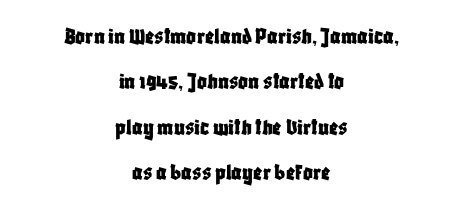
The image shows 24 px text type, upright; set centered, line spacing 1.89x, normal letter spacing, not underlined.
